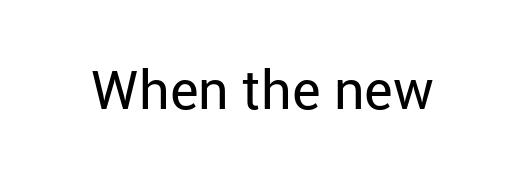
The image shows 54 px regular-weight sans-serif type, upright; set normal letter spacing, not underlined; low stroke contrast and a medium x-height.
